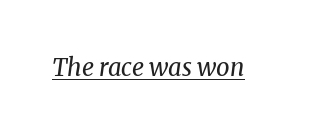
These lines keep a tight, regular rhythm from letter to letter. Every character sits at an angle, as italics do. What decoration does the sample have? An underline. No heavy texture on the line: the type isn't bold.
